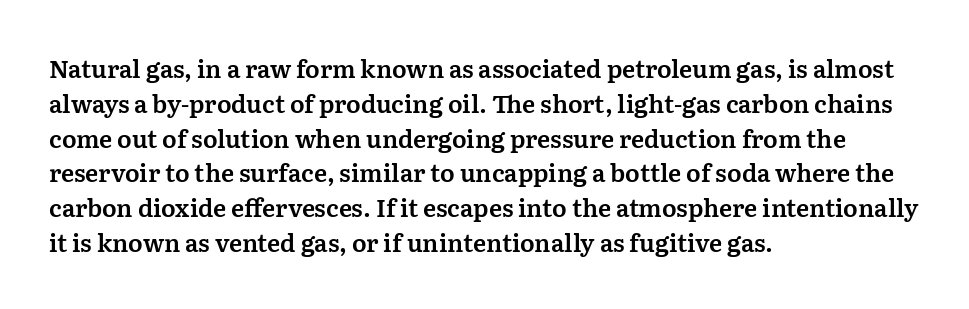
{"italic": "no", "underline": "no", "align": "left", "line_spacing": "normal", "line_spacing_ratio": 1.45, "letter_spacing": "normal", "letter_spacing_em": 0.0, "glyph_px": 24}
